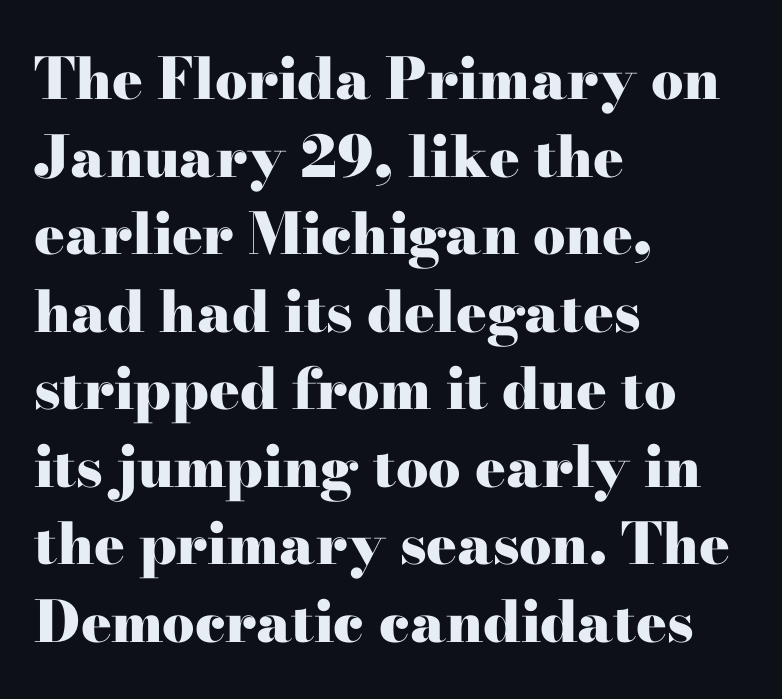
As a designer I'd log this as weight 700, bold. The type is set solid horizontally, with unmodified tracking. Italic: no, the glyphs are upright roman. Reading down the column, the eye jumps a familiar distance to each next line. Note the varied advance widths — an 'i' is clearly narrower than an 'm'. Underlining? Definitely not there.
